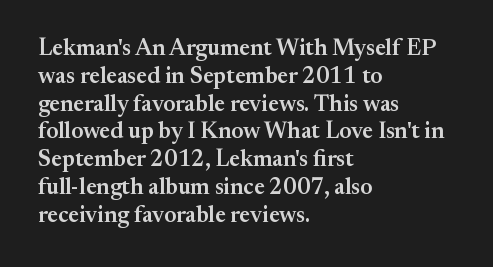
The image shows 23 px text type, upright; set left-aligned, line spacing 1.21x, normal letter spacing, not underlined.
